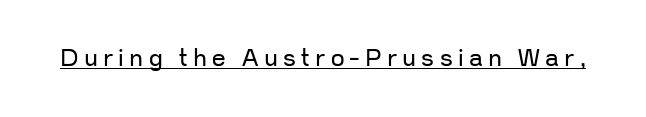
{"italic": "no", "bold": "no", "underline": "yes", "letter_spacing": "wide", "letter_spacing_em": 0.22, "glyph_px": 24}
